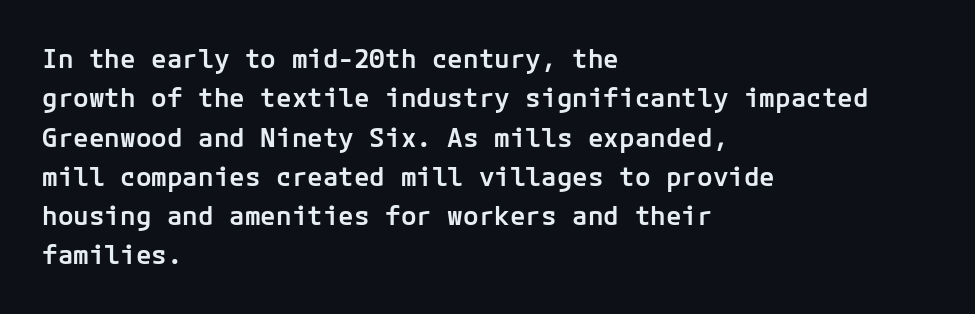
The image shows 26 px text type, upright; set left-aligned, normal line spacing (1.51x), normal letter spacing, not underlined.
